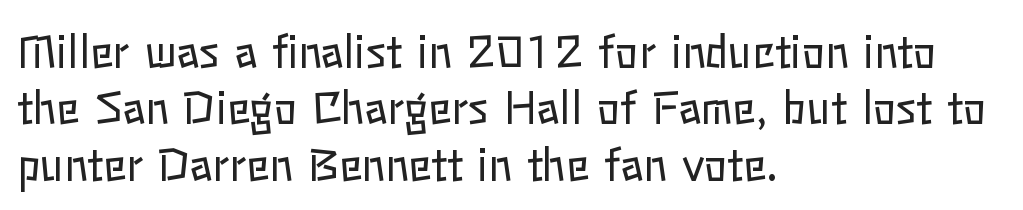
It's the straight-up-and-down kind of type. Typeset ragged right — the left edge is the straight one. Is this a fixed-width face? No — the glyphs have proportional, varying widths. Caption: face not bold, strokes unweighted. Spacing between characters is what you'd get straight out of the box.
